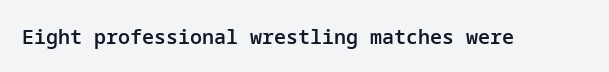
The image shows 20 px text type, upright; set normal letter spacing, not underlined.
